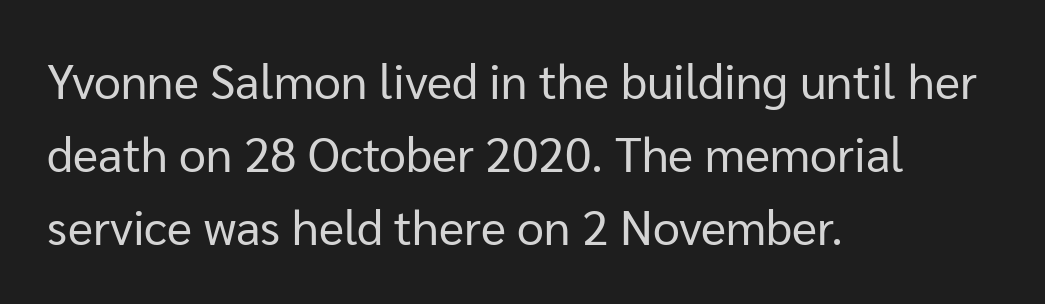
These lines are rendered in a variable-pitch font. This block has exactly the height ordinary leading produces. The specimen reads as upright at a glance. The passage shown is not bold in any degree. Lines of text with bare space underneath. The face used here is rendered with its standard letterfit.
